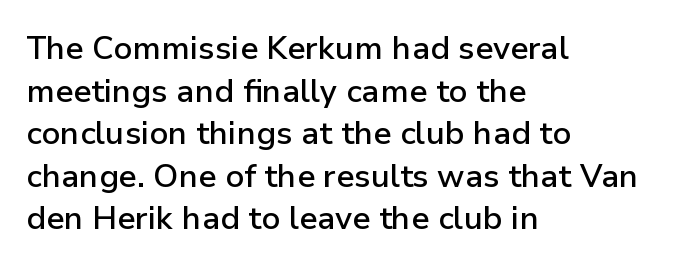
{"serif": "no", "italic": "no", "bold": "semi", "weight": "semibold", "width": "normal", "stroke_contrast": "low", "x_height": "medium", "monospaced": "no", "underline": "no", "align": "left", "line_spacing": "normal", "line_spacing_ratio": 1.33, "letter_spacing": "normal", "letter_spacing_em": 0.0, "glyph_px": 32}
